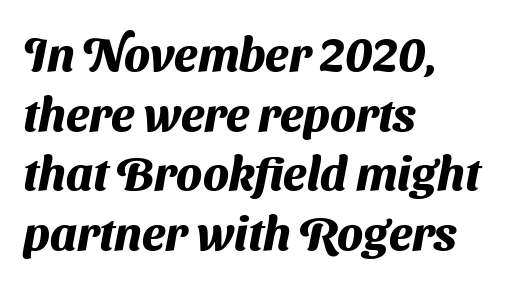
{"serif": "no", "bold": "yes", "weight": "heavy", "width": "normal", "stroke_contrast": "medium", "x_height": "medium", "monospaced": "no", "underline": "no", "align": "left", "line_spacing": "normal", "line_spacing_ratio": 1.27, "letter_spacing": "normal", "letter_spacing_em": 0.0, "glyph_px": 47}
